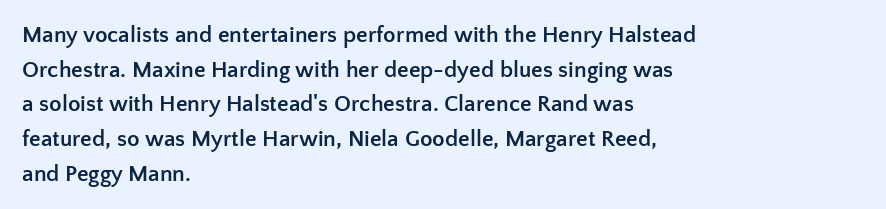
Q: Is the text bold? A: Yes.
Q: Is the text italic (slanted)? A: No, it is upright.
Q: Is the text underlined? A: No.
Q: How is the paragraph aligned? A: Left-aligned.
Q: Is the spacing between letters normal or unusually wide? A: Normal.
Q: Is the spacing between lines tight, normal or loose? A: Normal.
